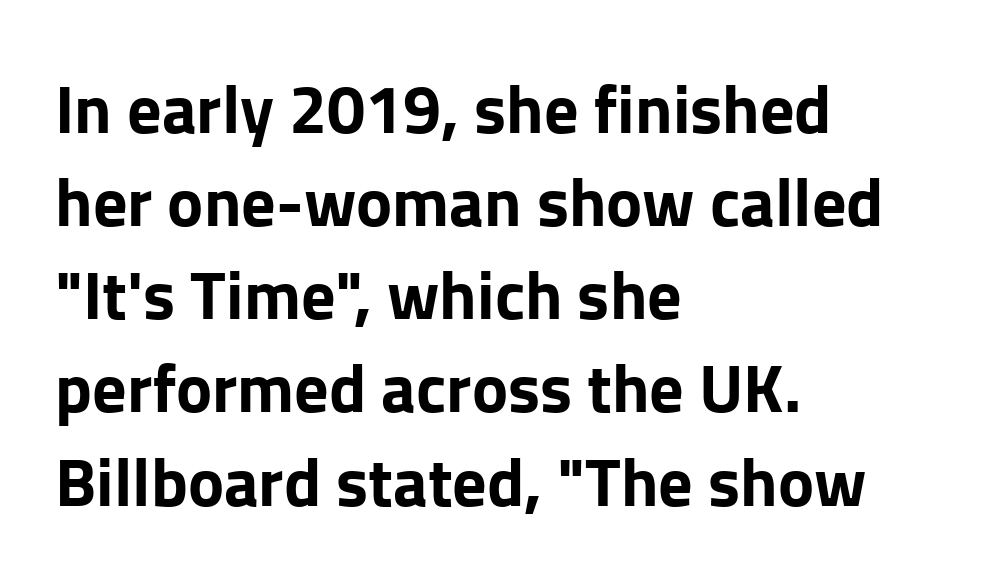
Q: Is the text bold? A: Yes.
Q: Is the text italic (slanted)? A: No, it is upright.
Q: Is the typeface a serif or a sans-serif typeface? A: Sans-serif.
Q: Is the text underlined? A: No.
Q: How is the paragraph aligned? A: Left-aligned.
Q: Is the spacing between letters normal or unusually wide? A: Normal.
Q: Is the spacing between lines tight, normal or loose? A: Normal.
Q: Width (condensed, normal, or wide)? A: Normal.
Q: Stroke contrast? A: Low.
Q: x-height? A: Medium.
Q: Monospaced? A: No.
